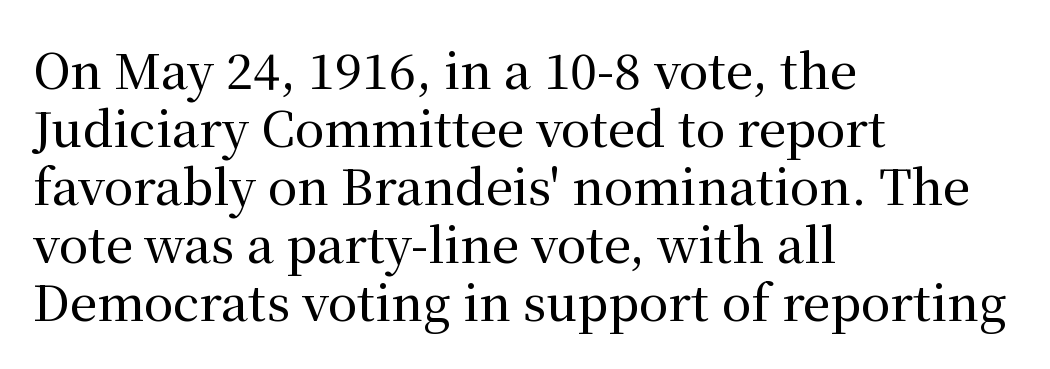
{"serif": "yes", "italic": "no", "width": "normal", "stroke_contrast": "medium", "x_height": "medium", "monospaced": "no", "underline": "no", "align": "left", "line_spacing_ratio": 1.21, "letter_spacing": "normal", "letter_spacing_em": 0.0, "glyph_px": 48}
